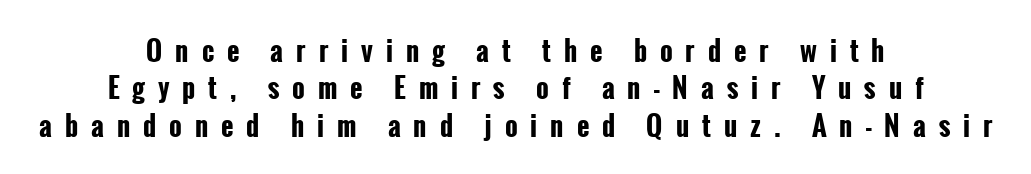
The image shows 27 px bold type, upright; set centered, normal line spacing (1.38x), unusually wide letter spacing (+0.48 em), not underlined.
